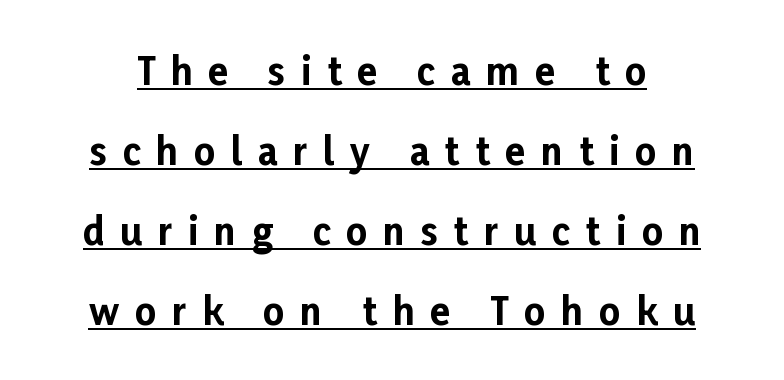
The image shows 37 px bold sans-serif type, upright; set loose line spacing (2.16x), unusually wide letter spacing (+0.42 em), underlined; low stroke contrast and a medium x-height.
